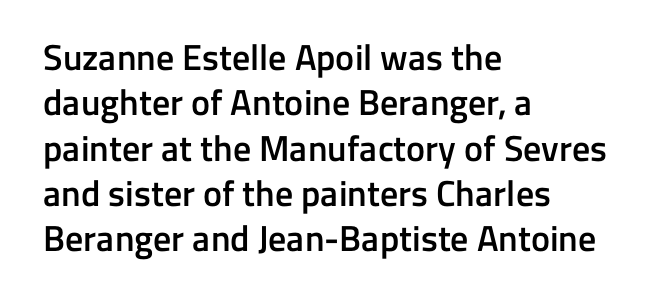
The image shows 36 px semibold sans-serif type, upright; set left-aligned, normal line spacing (1.26x), normal letter spacing, not underlined; low stroke contrast and a medium x-height.
